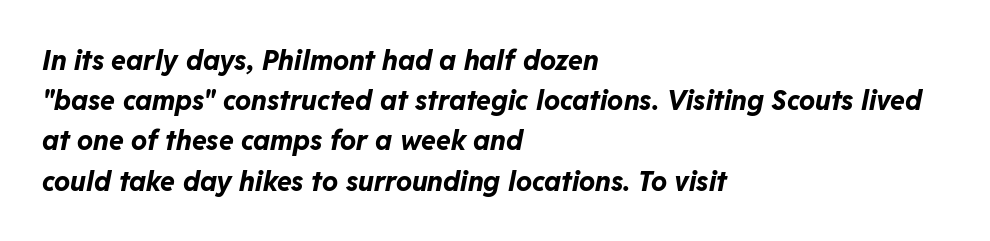
The image shows 27 px bold type, italic (leaning right); set left-aligned, normal line spacing (1.49x), normal letter spacing, not underlined.
